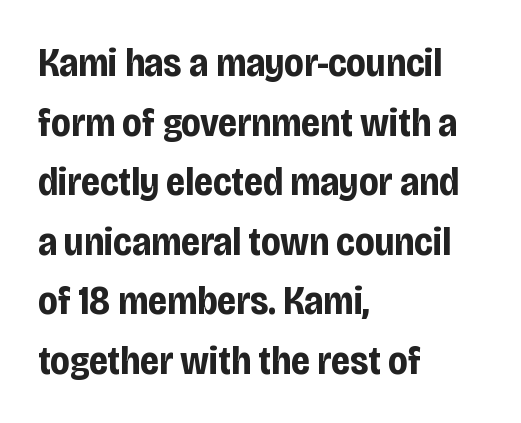
The tracking reads as untouched default to a designer's eye. The letters advance in unequal steps, a hallmark of proportional type. I'd describe the lettering as bold — thick and assertive. The lines in this sample share a left origin and differ only in where they stop. The space directly below the letters is spotless.
